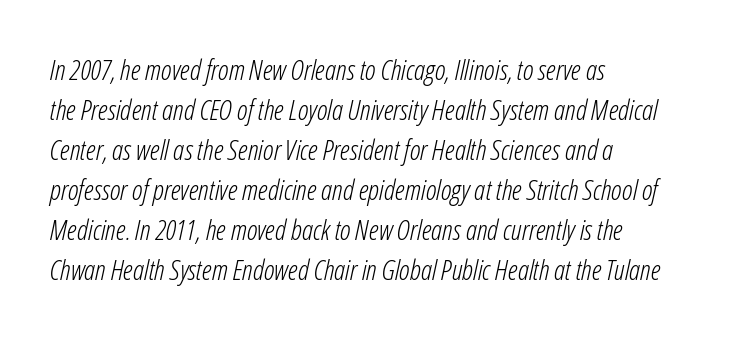
Q: Is the text bold? A: No.
Q: Is the text italic (slanted)? A: Yes, it leans right by about 12 degrees.
Q: Is the text underlined? A: No.
Q: How is the paragraph aligned? A: Left-aligned.
Q: Is the spacing between letters normal or unusually wide? A: Normal.
Q: Is the spacing between lines tight, normal or loose? A: Normal.
Q: Width (condensed, normal, or wide)? A: Condensed.
Q: Stroke contrast? A: Low.
Q: x-height? A: Medium.
Q: Monospaced? A: No.
